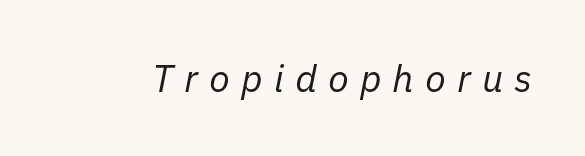
Q: Is the text bold? A: No.
Q: Is the text italic (slanted)? A: Yes, it leans right by about 11 degrees.
Q: Is the text underlined? A: No.
Q: Is the spacing between letters normal or unusually wide? A: Unusually wide.
Q: Width (condensed, normal, or wide)? A: Normal.
Q: Stroke contrast? A: Low.
Q: x-height? A: Medium.
Q: Monospaced? A: No.
